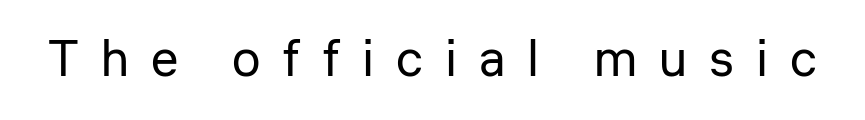
The tracking reads as deliberately expanded to a designer's eye. Character widths vary here, with narrow letters taking less room than wide ones. Classification — sans serif. This reads as an unemphasized weight, regular at the heaviest. The words here are not underlined. Is there any slant? The stems are plumb.
